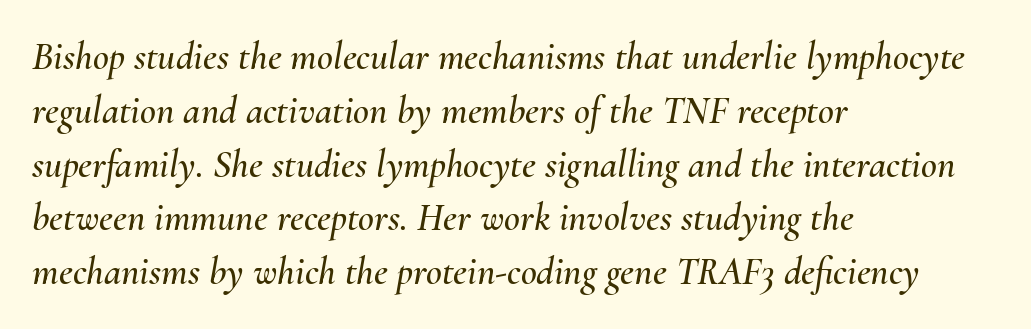
The image shows 39 px text type, italic (leaning right); set left-aligned, normal line spacing (1.38x), normal letter spacing, not underlined; medium stroke contrast and a small x-height.
